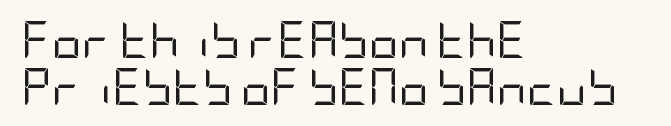
{"serif": "no", "italic": "no", "bold": "no", "weight": "regular", "width": "condensed", "stroke_contrast": "low", "x_height": "large", "underline": "no", "align": "left", "line_spacing": "normal", "line_spacing_ratio": 1.26, "letter_spacing": "normal", "letter_spacing_em": 0.0, "glyph_px": 37}
